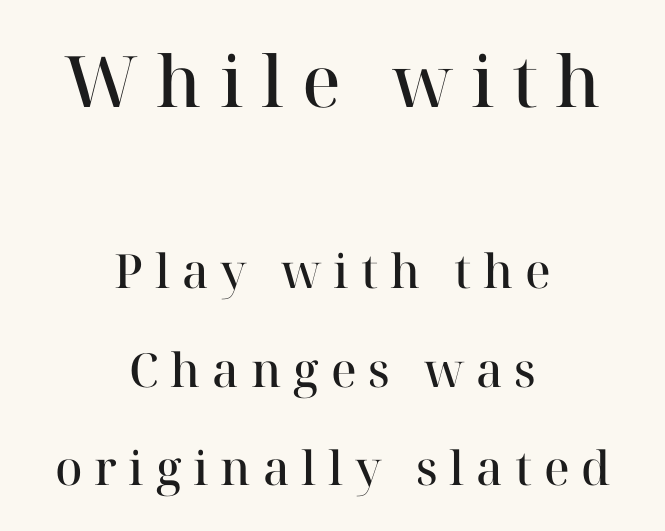
The rendering shows small feet on the letterforms — a serif design. Letters rest on an invisible, unmarked baseline. The font's upright variant was chosen for this text. Look at the glyph heights: the upper group is clearly the bigger setting. Character widths vary here, with narrow letters taking less room than wide ones.
